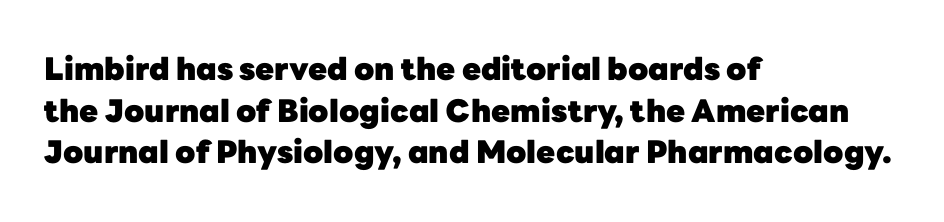
The face used here is a sans, in the tradition of grotesques and geometrics. Note the varied advance widths — an 'i' is clearly narrower than an 'm'. The tracking reads as untouched default to a designer's eye. Leading: standard. Typeset ragged right — the left edge is the straight one.
